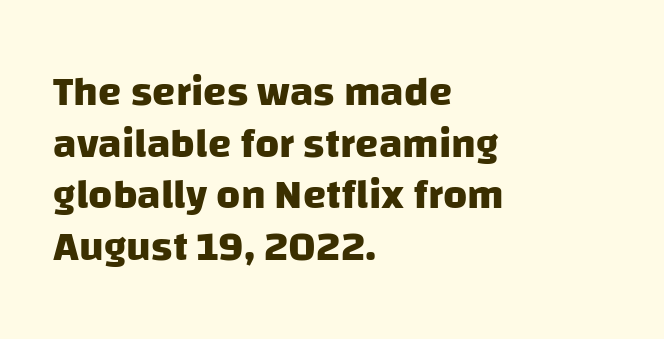
Q: Is the text bold? A: Yes.
Q: Is the typeface a serif or a sans-serif typeface? A: Sans-serif.
Q: Is the text underlined? A: No.
Q: How is the paragraph aligned? A: Left-aligned.
Q: Is the spacing between letters normal or unusually wide? A: Normal.
Q: Width (condensed, normal, or wide)? A: Normal.
Q: Stroke contrast? A: Low.
Q: x-height? A: Large.
Q: Monospaced? A: No.
